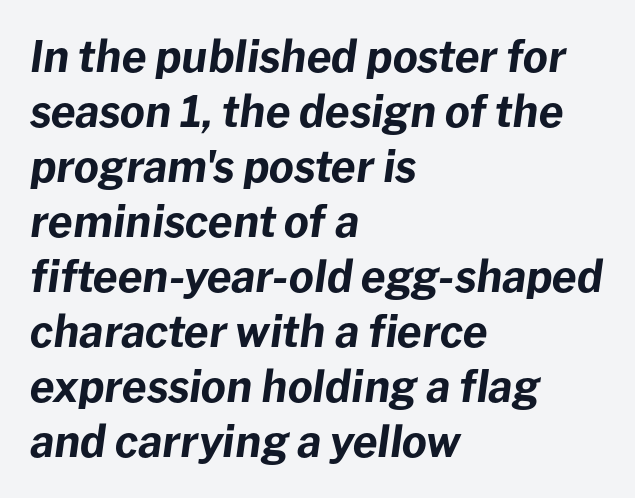
Q: Is the text bold? A: Yes.
Q: Is the text italic (slanted)? A: Yes, it leans right by about 8 degrees.
Q: Is the text underlined? A: No.
Q: How is the paragraph aligned? A: Left-aligned.
Q: Is the spacing between letters normal or unusually wide? A: Normal.
Q: Is the spacing between lines tight, normal or loose? A: Normal.
Q: Width (condensed, normal, or wide)? A: Normal.
Q: Stroke contrast? A: Low.
Q: x-height? A: Medium.
Q: Monospaced? A: No.
